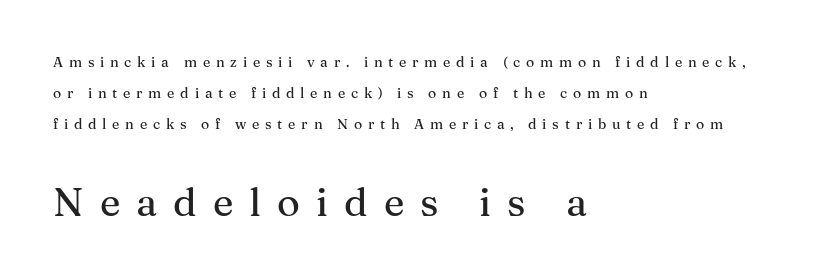
The image shows 39 px serif type, upright; set left-aligned, loose line spacing (2.21x), unusually wide letter spacing (+0.41 em), not underlined; the second (bottom) block is 2.79x larger; medium stroke contrast and a medium x-height.
